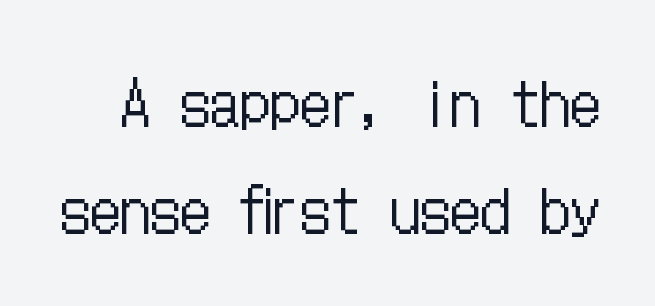
{"italic": "no", "bold": "no", "weight": "regular", "width": "condensed", "stroke_contrast": "low", "x_height": "medium", "underline": "no", "line_spacing_ratio": 1.79, "letter_spacing": "normal", "letter_spacing_em": 0.0, "glyph_px": 60}
